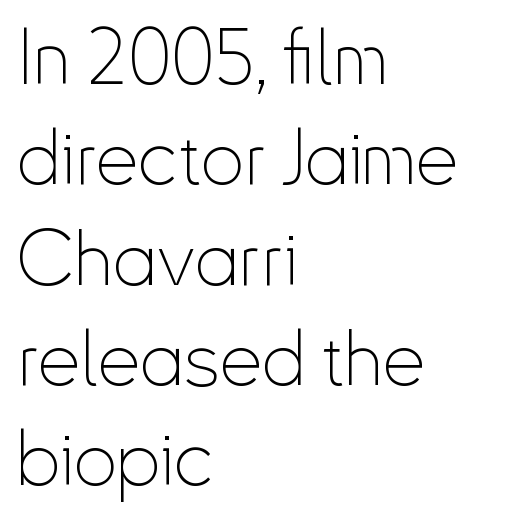
The image shows 76 px thin, condensed sans-serif type, upright; set left-aligned, normal line spacing (1.32x), normal letter spacing, not underlined; low stroke contrast and a small x-height.
